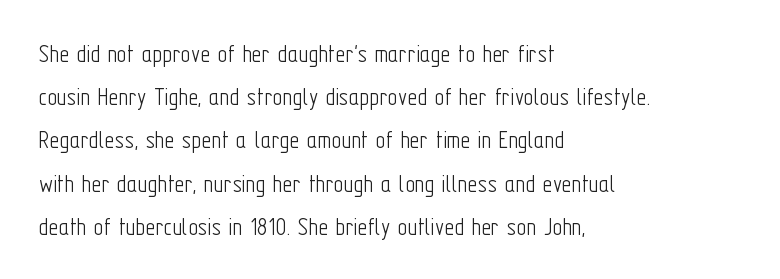
Posture: straight, roman, zero tilt. Notice how descenders clear the ascenders below comfortably — that's standard leading. Visually the block forms a straight wall on the left and a jagged coastline on the right. Descenders hang freely into open space. The type is set solid horizontally, with unmodified tracking. Heft: none added — not bold.
